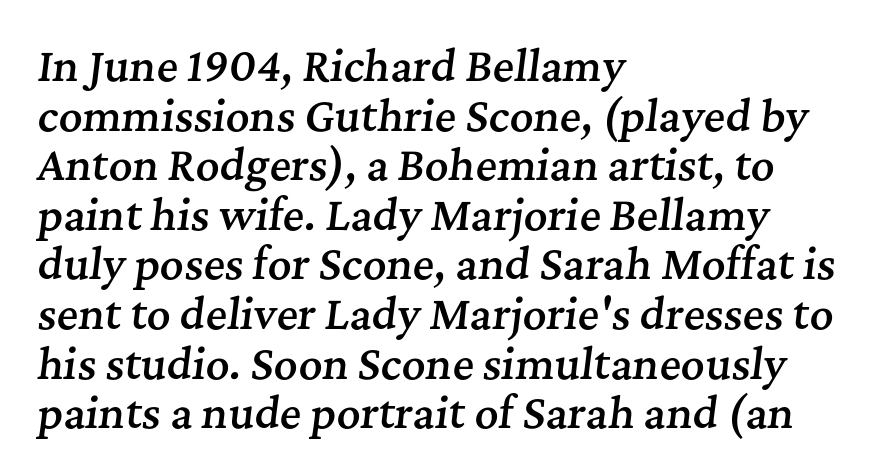
The image shows 41 px semibold serif type, italic (leaning right); set left-aligned, line spacing 1.21x, normal letter spacing, not underlined; medium stroke contrast and a medium x-height.
